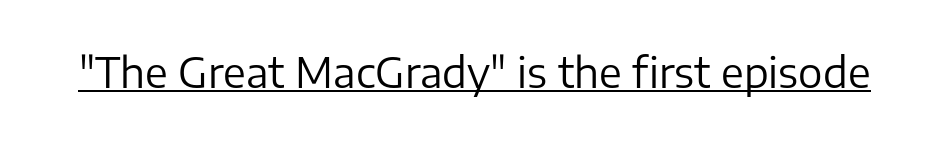
Q: Is the text bold? A: No.
Q: Is the text italic (slanted)? A: No, it is upright.
Q: Is the typeface a serif or a sans-serif typeface? A: Sans-serif.
Q: Is the text underlined? A: Yes.
Q: Is the spacing between letters normal or unusually wide? A: Normal.
Q: Width (condensed, normal, or wide)? A: Normal.
Q: Stroke contrast? A: Low.
Q: x-height? A: Medium.
Q: Monospaced? A: No.
